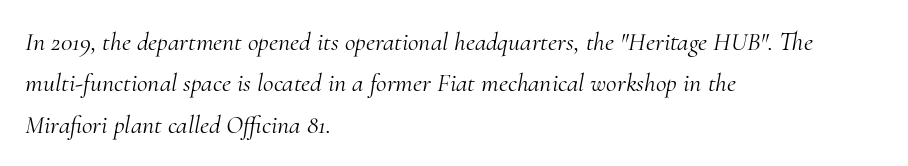
Q: Is the text bold? A: No.
Q: Is the text italic (slanted)? A: Yes, it leans right by about 10 degrees.
Q: Is the text underlined? A: No.
Q: How is the paragraph aligned? A: Left-aligned.
Q: Is the spacing between letters normal or unusually wide? A: Normal.
Q: Is the spacing between lines tight, normal or loose? A: Normal.
